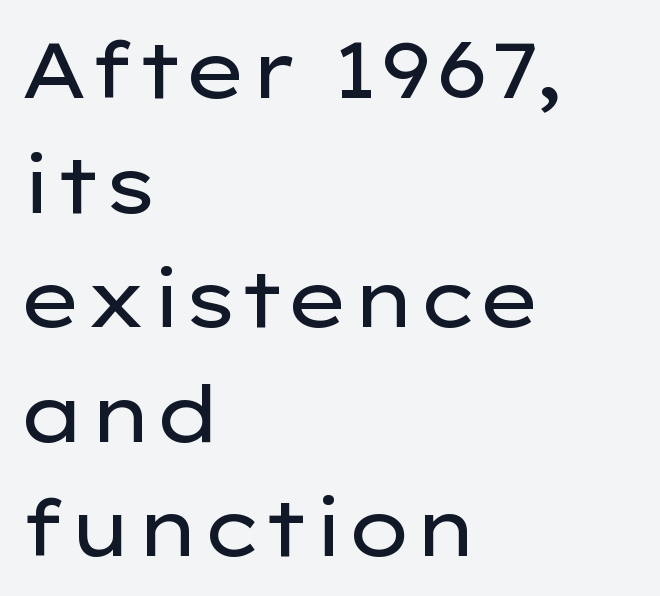
Descenders are the only things crossing below the line. Do the characters align in a grid? No, the font is proportional. Look at the tracking — it's just the regular setting, nothing added. The typeface chosen for these lines omits serifs. Vertical spacing — default. Layout note: lines flush left.
